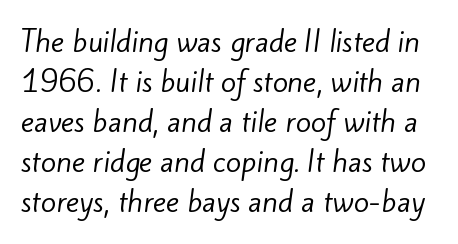
The baseline area is clear. Is this a fixed-width face? No — the glyphs have proportional, varying widths. The letterforms sit shoulder to shoulder at normal distance. The weight tops out at a normal text grade. Whoever set this chose a conventional vertical rhythm. A typesetter would label this face a sans.
